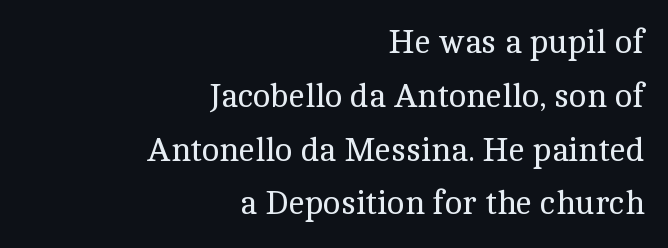
The image shows 33 px regular-weight serif type, upright; set right-aligned, normal line spacing (1.63x), normal letter spacing, not underlined; a medium x-height.
